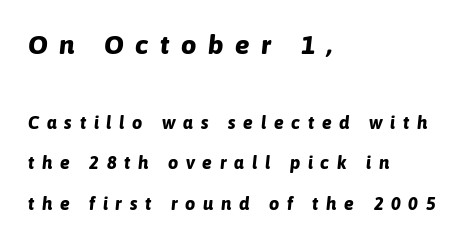
{"italic": "yes", "lean": "right", "slant_degrees": 6, "bold": "yes", "underline": "no", "align": "left", "line_spacing": "loose", "line_spacing_ratio": 2.26, "letter_spacing": "wide", "letter_spacing_em": 0.43, "larger_block": "first", "size_ratio": 1.5, "glyph_px": 27}
